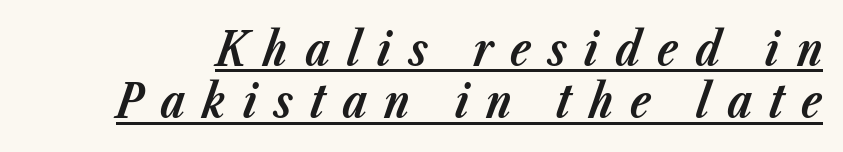
Summary of vertical rhythm: compact, with narrow interline spacing. In terms of posture, this sample is oblique. Underline: present. Caption: bold face, heavy strokes. The rendering uses natural spacing where letterforms have individual widths. The horizontal fit of the characters is loose and conspicuously gappy.
